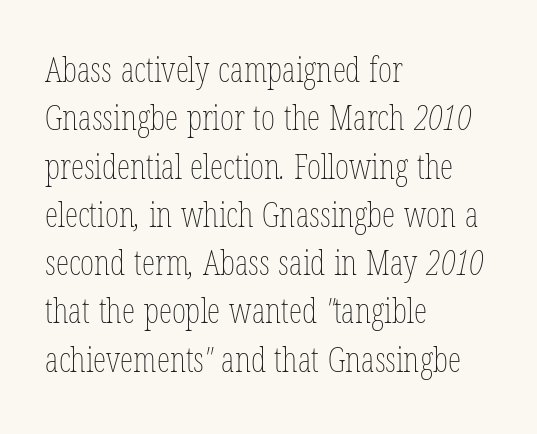
The line-height multiplier appears to be the usual default. Unbolded letterforms with no extra heft. Looks like regular typesetting: each glyph gets only the width it needs. The space directly below the letters is spotless. Tracking value appears to be zero — textbook default spacing. A student would call this left alignment; a typographer would say flush left, rag right.
